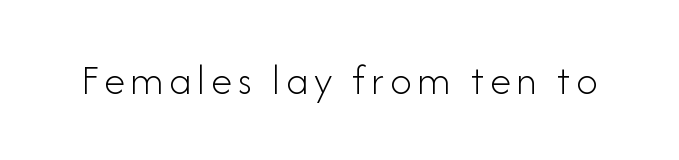
Q: Is the text bold? A: No.
Q: Is the text italic (slanted)? A: No, it is upright.
Q: Is the typeface a serif or a sans-serif typeface? A: Sans-serif.
Q: Is the text underlined? A: No.
Q: Width (condensed, normal, or wide)? A: Normal.
Q: Stroke contrast? A: Low.
Q: x-height? A: Small.
Q: Monospaced? A: No.
